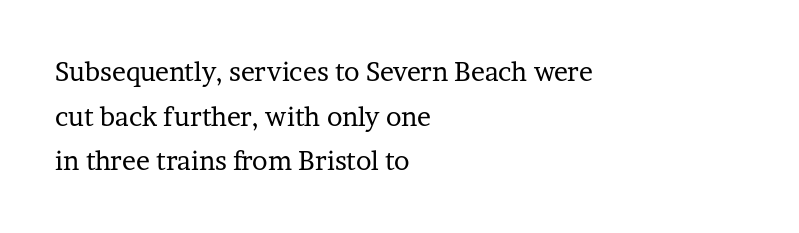
{"italic": "no", "bold": "no", "underline": "no", "align": "left", "line_spacing_ratio": 1.72, "letter_spacing": "normal", "letter_spacing_em": 0.0, "glyph_px": 26}
